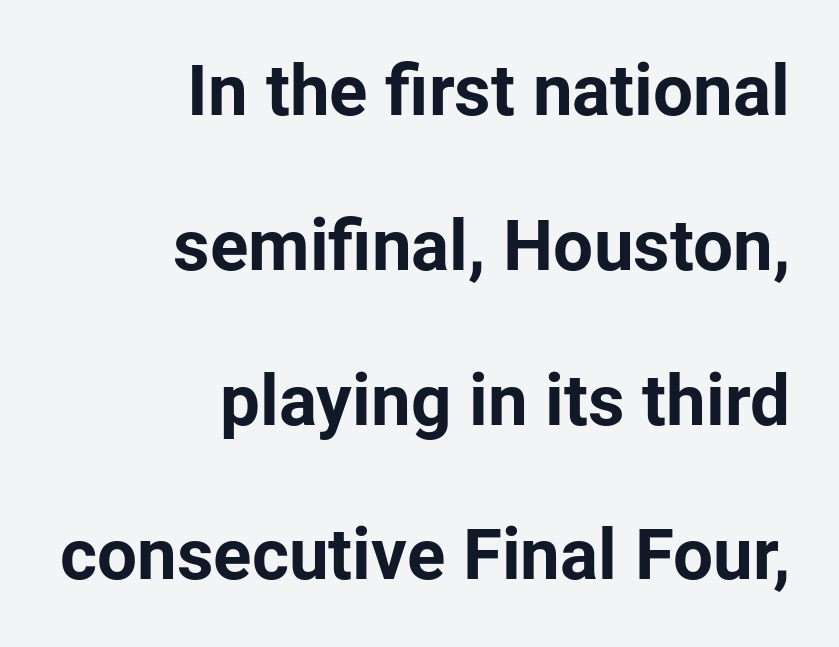
Q: Is the text bold? A: Yes.
Q: Is the text italic (slanted)? A: No, it is upright.
Q: Is the typeface a serif or a sans-serif typeface? A: Sans-serif.
Q: Is the text underlined? A: No.
Q: How is the paragraph aligned? A: Right-aligned.
Q: Is the spacing between letters normal or unusually wide? A: Normal.
Q: Is the spacing between lines tight, normal or loose? A: Loose.
Q: Width (condensed, normal, or wide)? A: Normal.
Q: Stroke contrast? A: Low.
Q: x-height? A: Medium.
Q: Monospaced? A: No.
